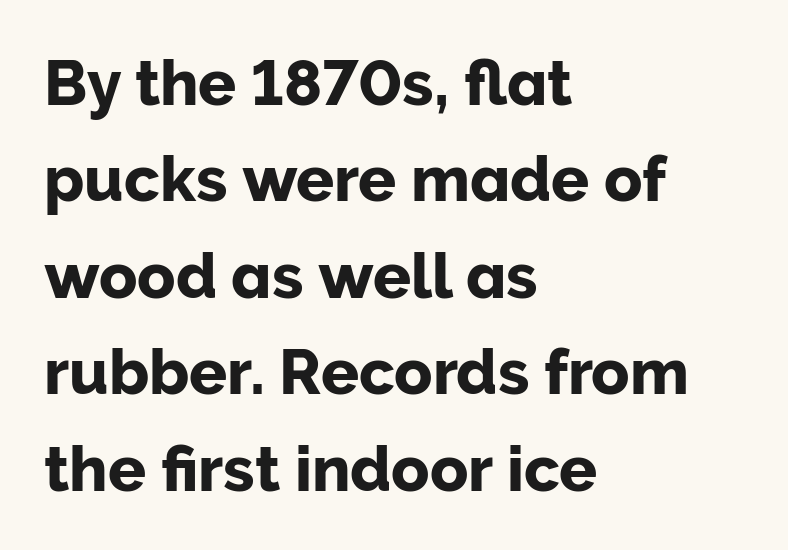
The image shows 63 px sans-serif type, upright; set left-aligned, normal line spacing (1.53x), normal letter spacing, not underlined; low stroke contrast and a medium x-height.
